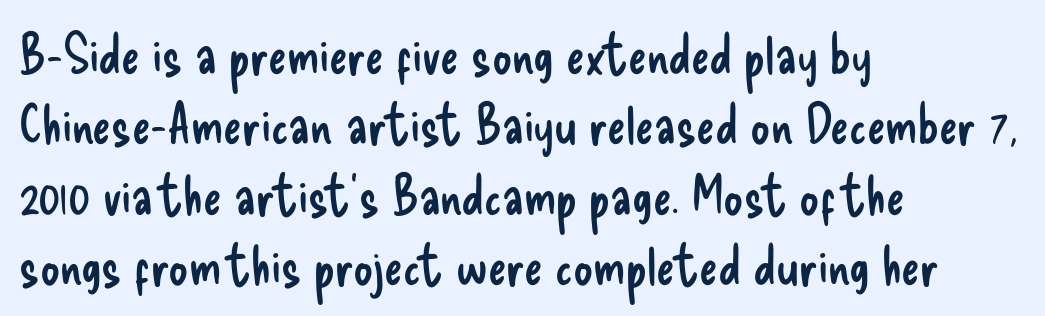
The image shows 55 px regular-weight, condensed sans-serif type, upright; set left-aligned, normal line spacing (1.28x), normal letter spacing, not underlined; low stroke contrast and a small x-height.
